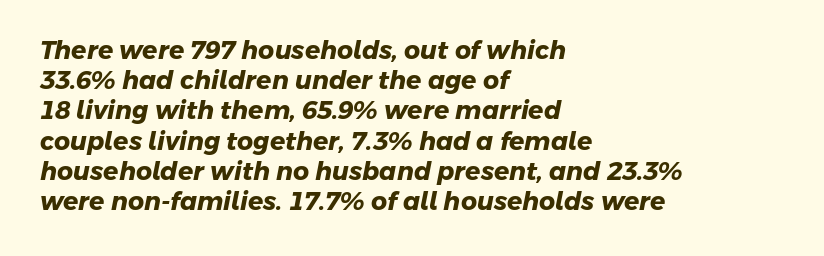
Q: Is the text bold? A: Yes.
Q: Is the text underlined? A: No.
Q: How is the paragraph aligned? A: Left-aligned.
Q: Is the spacing between letters normal or unusually wide? A: Normal.
